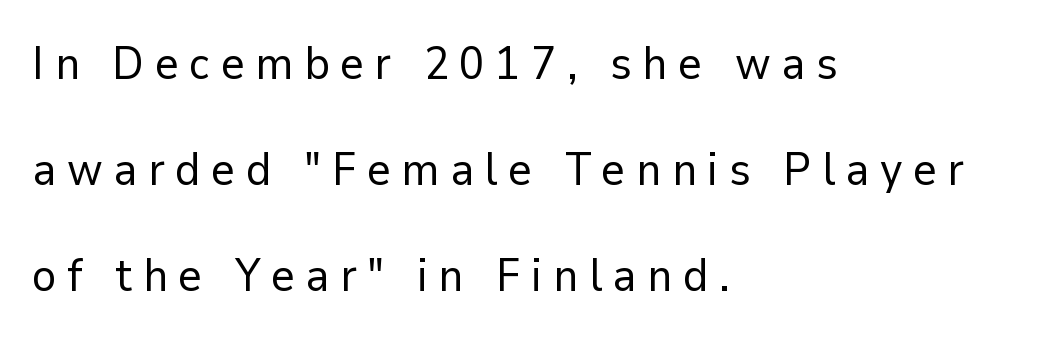
Which margin do the lines hug? The left one — the right edge is uneven. Is this a heavy cut? Hardly; it is regular or lighter. How are the letters spaced? Widely, with obvious added tracking. The rendering shows plain stroke endings on the letterforms — a sans-serif design. The baseline area is clear.
